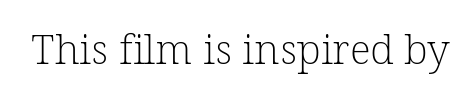
{"serif": "yes", "bold": "no", "weight": "light", "width": "normal", "stroke_contrast": "low", "x_height": "medium", "monospaced": "no", "underline": "no", "letter_spacing": "normal", "letter_spacing_em": 0.0, "glyph_px": 41}
